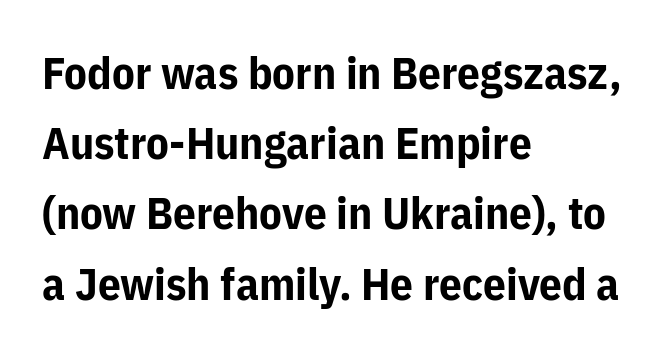
Q: Is the text bold? A: Yes.
Q: Is the text italic (slanted)? A: No, it is upright.
Q: Is the typeface a serif or a sans-serif typeface? A: Sans-serif.
Q: Is the text underlined? A: No.
Q: How is the paragraph aligned? A: Left-aligned.
Q: Is the spacing between letters normal or unusually wide? A: Normal.
Q: Is the spacing between lines tight, normal or loose? A: Normal.
Q: Width (condensed, normal, or wide)? A: Normal.
Q: Stroke contrast? A: Low.
Q: x-height? A: Medium.
Q: Monospaced? A: No.
